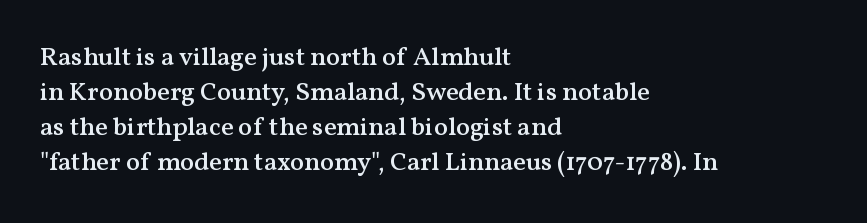
The image shows 26 px text type, upright; set left-aligned, normal line spacing (1.35x), normal letter spacing, not underlined.
